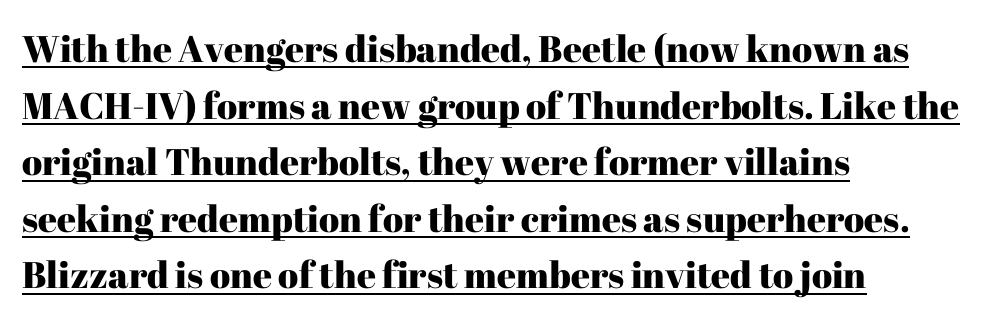
Q: Is the text italic (slanted)? A: No, it is upright.
Q: Is the typeface a serif or a sans-serif typeface? A: Serif.
Q: Is the text underlined? A: Yes.
Q: How is the paragraph aligned? A: Left-aligned.
Q: Is the spacing between letters normal or unusually wide? A: Normal.
Q: Is the spacing between lines tight, normal or loose? A: Normal.
Q: Width (condensed, normal, or wide)? A: Normal.
Q: Stroke contrast? A: High.
Q: x-height? A: Medium.
Q: Monospaced? A: No.
